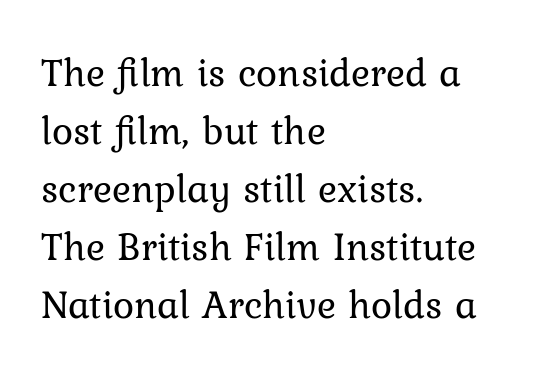
The rows are spaced the way most documents space them. Spacing verdict: proportional, widths tailored to each character. Tracking value appears to be zero — textbook default spacing. Italic: no, the glyphs are upright roman. The setting favours the left margin, as ordinary paragraphs usually do. The letters look calm and open, with moderate or lighter stems.
